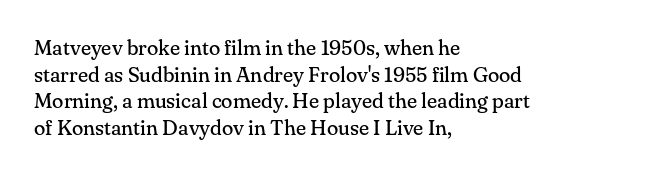
{"italic": "no", "bold": "no", "underline": "no", "align": "left", "line_spacing": "normal", "line_spacing_ratio": 1.27, "letter_spacing": "normal", "letter_spacing_em": 0.0, "glyph_px": 21}
